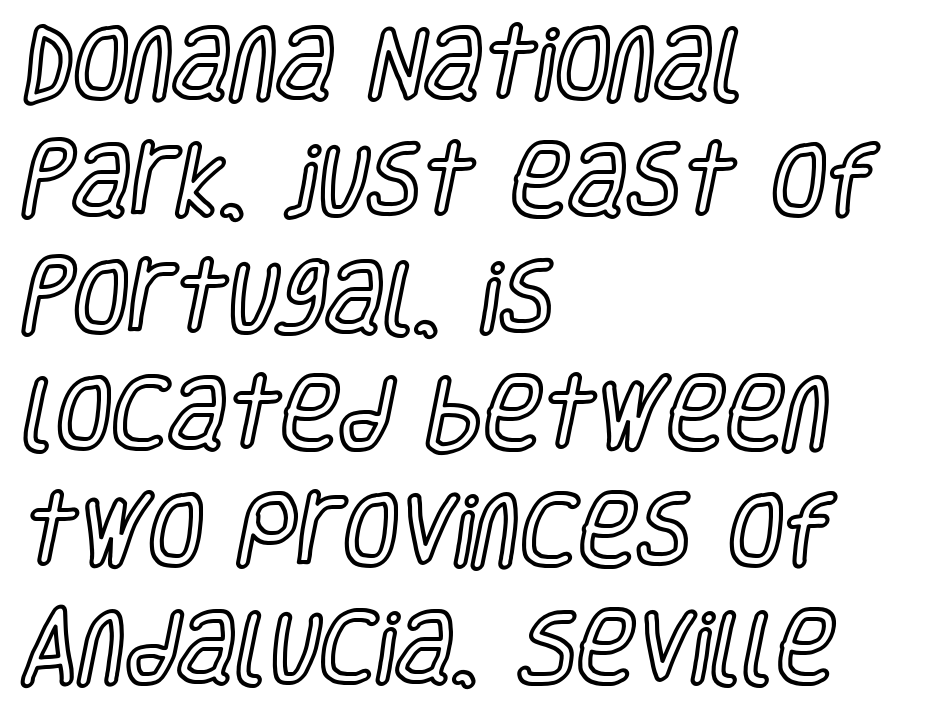
The image shows 80 px condensed type; set left-aligned, normal line spacing (1.46x), normal letter spacing, not underlined; a large x-height.
